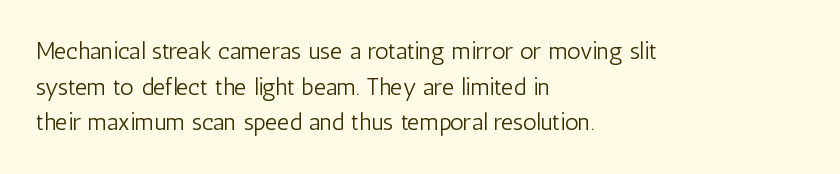
No italicization has been applied; the sample stays upright. Each line starts at the same left margin while the right side varies. Weight: regular or lighter. Compared with typical paragraphs, the rows here are spaced about the same. No extra tracking has been applied to these lines. Any mark beneath the type? The region is blank.
